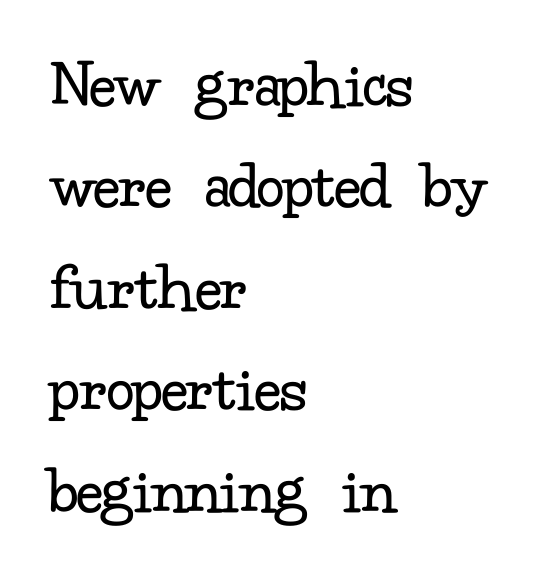
The words here are not underlined. The glyphs in this specimen are seriffed. Compared with typical body copy, the letter spacing here is the same. The leading is moderate, giving the passage an even texture. These lines are set flush left with a ragged right edge. The rendering uses natural spacing where letterforms have individual widths.
